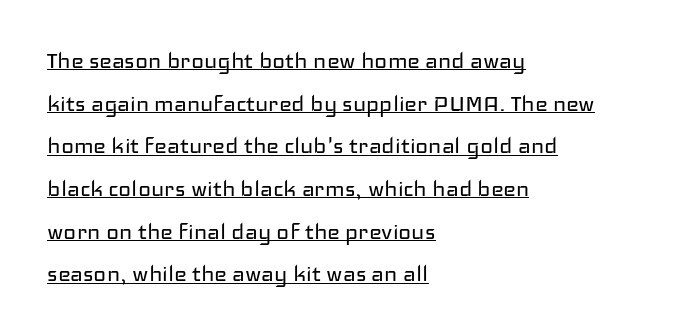
Q: Is the text bold? A: No.
Q: Is the text italic (slanted)? A: No, it is upright.
Q: Is the text underlined? A: Yes.
Q: How is the paragraph aligned? A: Left-aligned.
Q: Is the spacing between letters normal or unusually wide? A: Normal.
Q: Is the spacing between lines tight, normal or loose? A: Normal.
